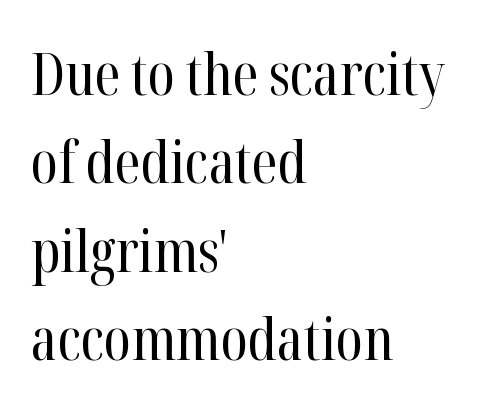
Q: Is the text bold? A: No.
Q: Is the text italic (slanted)? A: No, it is upright.
Q: Is the typeface a serif or a sans-serif typeface? A: Serif.
Q: Is the text underlined? A: No.
Q: How is the paragraph aligned? A: Left-aligned.
Q: Is the spacing between letters normal or unusually wide? A: Normal.
Q: Is the spacing between lines tight, normal or loose? A: Normal.
Q: Width (condensed, normal, or wide)? A: Condensed.
Q: Stroke contrast? A: High.
Q: x-height? A: Medium.
Q: Monospaced? A: No.
